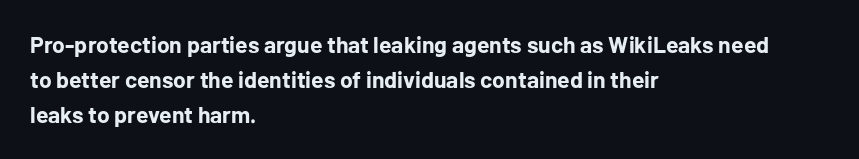
{"italic": "no", "bold": "yes", "underline": "no", "align": "left", "line_spacing": "normal", "line_spacing_ratio": 1.53, "letter_spacing": "normal", "letter_spacing_em": 0.0, "glyph_px": 23}
